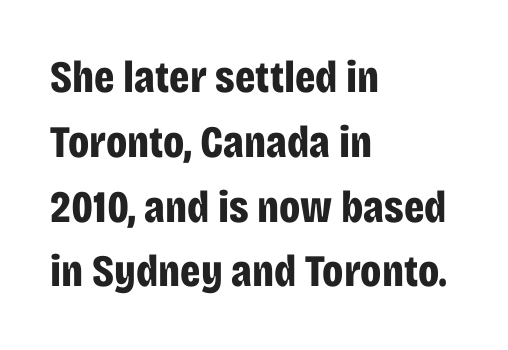
Look at the tracking — it's just the regular setting, nothing added. Notice how the stems are strictly vertical — no italics here. The strip under each line holds only bare page. The characters look thick and weighty, a clear bold. Which margin do the lines hug? The left one — the right edge is uneven.
